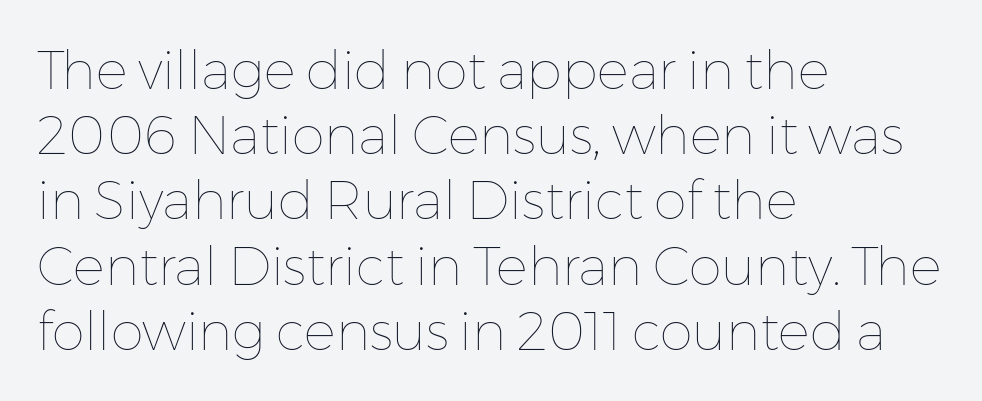
The string is rendered with underlining switched off. This is the regular roman posture of the typeface. This rendering uses left alignment, leaving the right contour irregular. Spacing verdict: proportional, widths tailored to each character. Characters follow at the spacing the type designer built in.
